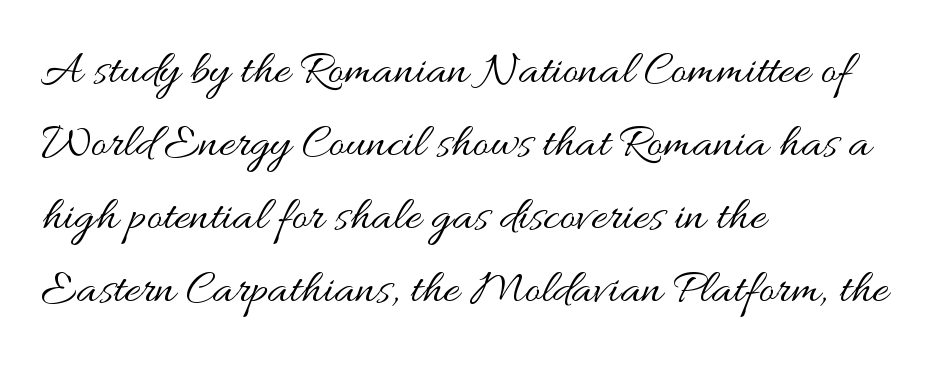
Any mark beneath the type? The region is blank. Is the stroke heavy? The answer is a plain regular-or-lighter. The typesetter chose a ragged-right arrangement here. The rendering keeps characters at their native spacing.
